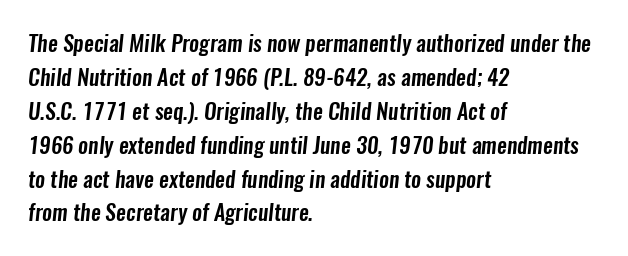
{"underline": "no", "align": "left", "line_spacing": "normal", "line_spacing_ratio": 1.54, "letter_spacing": "normal", "letter_spacing_em": 0.0, "glyph_px": 22}
